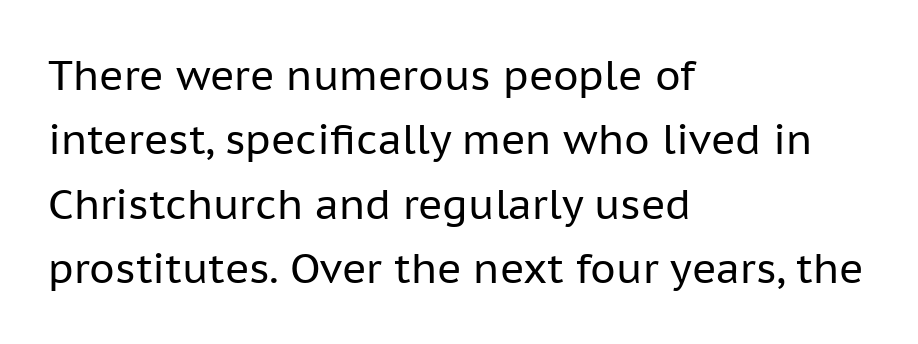
Font category for this specimen: sans-serif. The weight tops out at a normal text grade. Notice how the passage keeps a crisp vertical edge on the left only. Italic? Not at all — the glyphs are vertical. Interline gaps are of average width in this sample.
